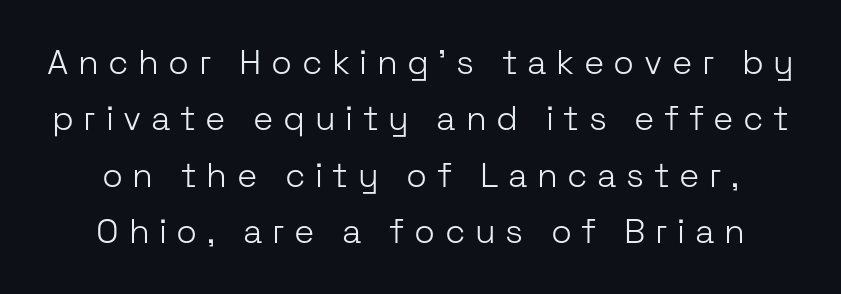
Q: Is the text bold? A: No.
Q: Is the text italic (slanted)? A: No, it is upright.
Q: Is the typeface a serif or a sans-serif typeface? A: Sans-serif.
Q: Is the text underlined? A: No.
Q: Is the spacing between letters normal or unusually wide? A: Unusually wide.
Q: Is the spacing between lines tight, normal or loose? A: Normal.
Q: Width (condensed, normal, or wide)? A: Normal.
Q: Stroke contrast? A: Low.
Q: x-height? A: Medium.
Q: Monospaced? A: No.
